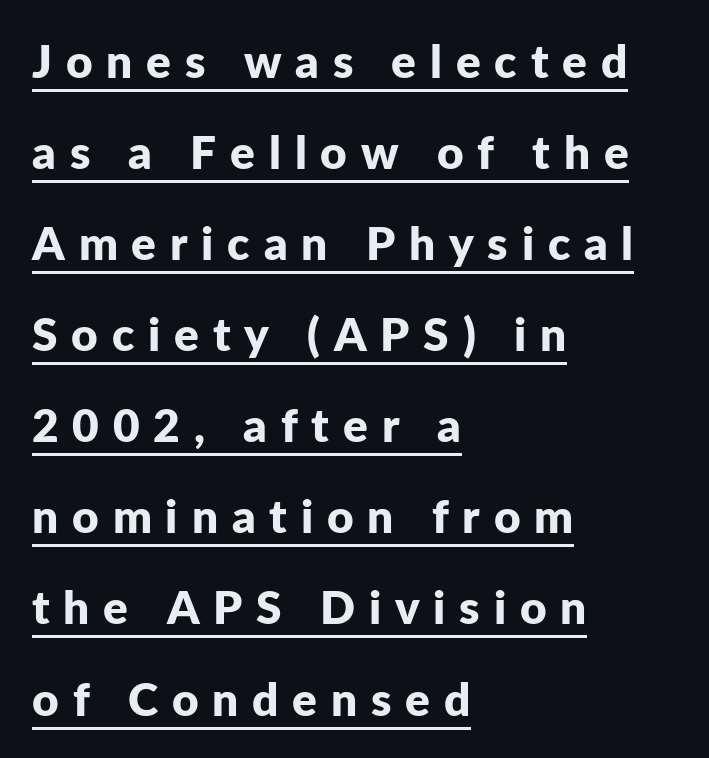
A roman cut, with each character standing at attention. Regarding leading, the lines here are spaced well apart. The face used here is proportionally spaced, like ordinary book or web type. Students, this is bold: see how much ink each stroke carries.
